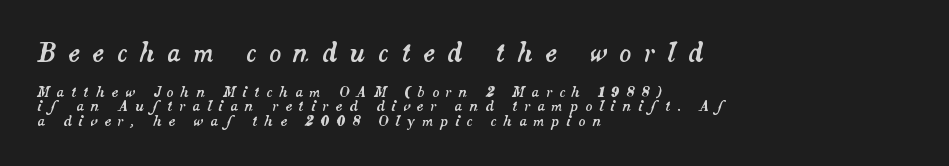
The image shows 25 px text type, italic (leaning right); set left-aligned, tight line spacing (1.03x), unusually wide letter spacing (+0.49 em), not underlined; the first (top) block is 1.79x larger.
